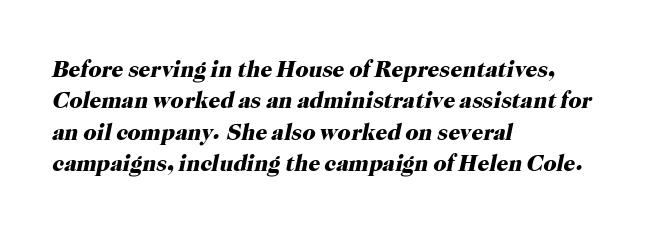
The horizontal fit of the characters is conventional and even. This is heavy type, rendered in bold. This rendering uses left alignment, leaving the right contour irregular. The string is rendered with underlining switched off. Regular leading. The font's italic variant was chosen for this text.
